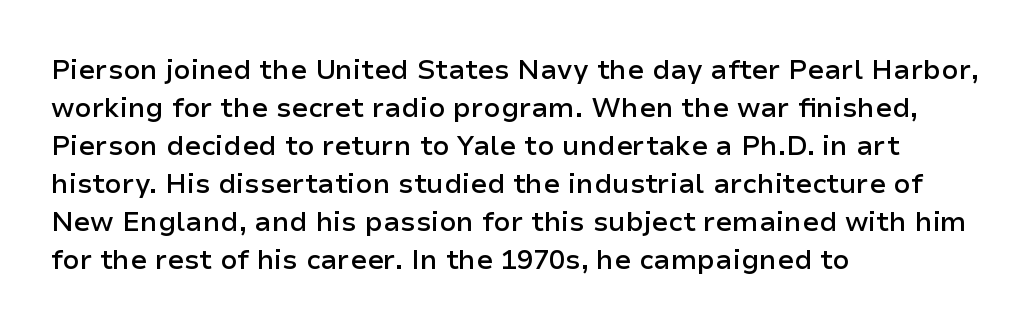
The lines sit at an ordinary, default distance from one another. Compared with typical body copy, the letter spacing here is the same. Casual observation: everything's shoved over to the left. The lettering stays uniformly vertical, giving the passage a roman look.
